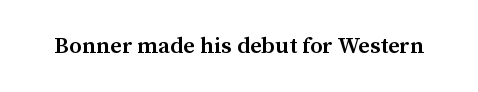
Q: Is the text bold? A: Semi-bold.
Q: Is the text italic (slanted)? A: No, it is upright.
Q: Is the text underlined? A: No.
Q: Is the spacing between letters normal or unusually wide? A: Normal.
